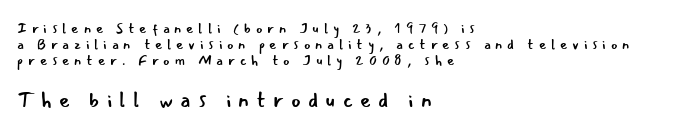
No heavy texture on the line: the type isn't bold. Has an underline been added? It has not. Loose tracking; the words dissolve into strings of separated letters. Does the bottom block carry the larger type? Yes, it does. These lines were composed using upright roman letters. In CSS terms this would be text-align: left.
